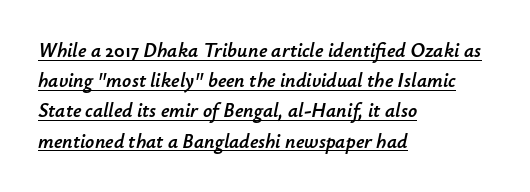
{"italic": "yes", "lean": "right", "slant_degrees": 12, "underline": "yes", "align": "left", "line_spacing": "normal", "line_spacing_ratio": 1.51, "letter_spacing": "normal", "letter_spacing_em": 0.0, "glyph_px": 20}
